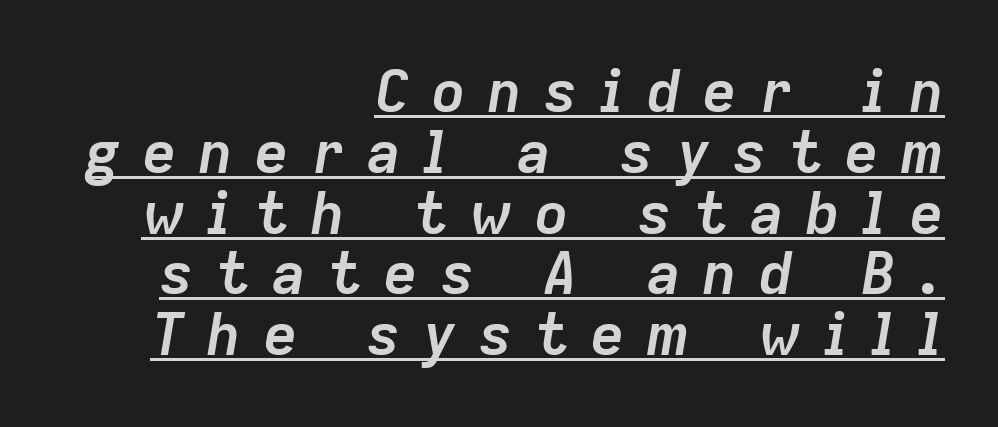
{"italic": "yes", "lean": "right", "slant_degrees": 9, "bold": "yes", "weight": "semibold", "width": "normal", "stroke_contrast": "low", "x_height": "medium", "monospaced": "no", "underline": "yes", "align": "right", "line_spacing": "tight", "line_spacing_ratio": 1.03, "letter_spacing": "wide", "letter_spacing_em": 0.35, "glyph_px": 59}
